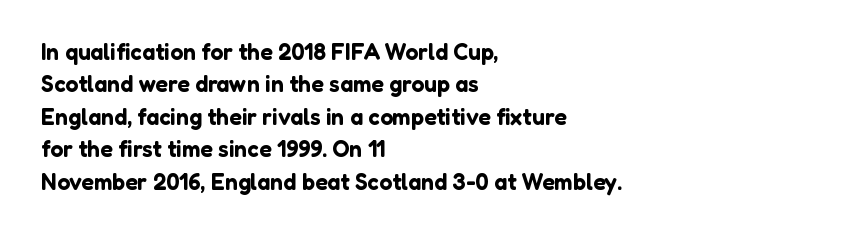
{"italic": "no", "underline": "no", "align": "left", "line_spacing": "normal", "line_spacing_ratio": 1.41, "letter_spacing": "normal", "letter_spacing_em": 0.0, "glyph_px": 23}
